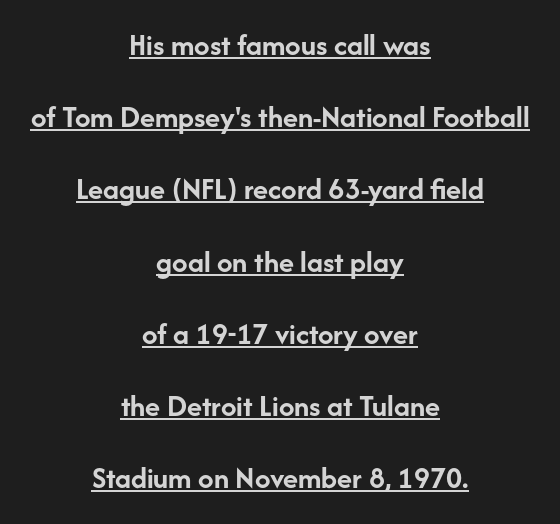
Q: Is the text bold? A: Yes.
Q: Is the text italic (slanted)? A: No, it is upright.
Q: Is the typeface a serif or a sans-serif typeface? A: Sans-serif.
Q: Is the text underlined? A: Yes.
Q: How is the paragraph aligned? A: Centered.
Q: Is the spacing between letters normal or unusually wide? A: Normal.
Q: Is the spacing between lines tight, normal or loose? A: Loose.
Q: Width (condensed, normal, or wide)? A: Normal.
Q: Stroke contrast? A: Low.
Q: x-height? A: Medium.
Q: Monospaced? A: No.
